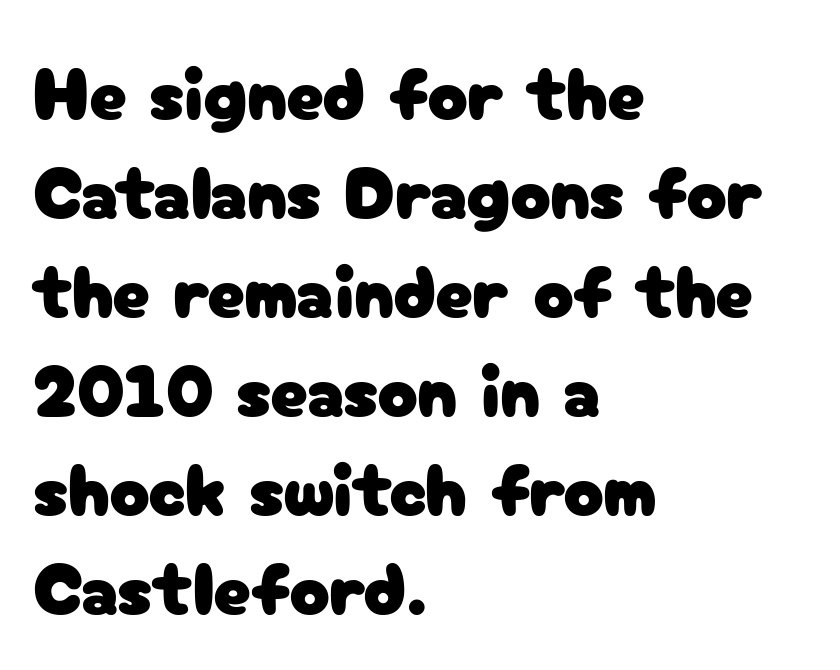
{"serif": "no", "italic": "no", "width": "normal", "stroke_contrast": "low", "x_height": "medium", "monospaced": "no", "underline": "no", "align": "left", "line_spacing": "normal", "line_spacing_ratio": 1.32, "letter_spacing": "normal", "letter_spacing_em": 0.0, "glyph_px": 75}
